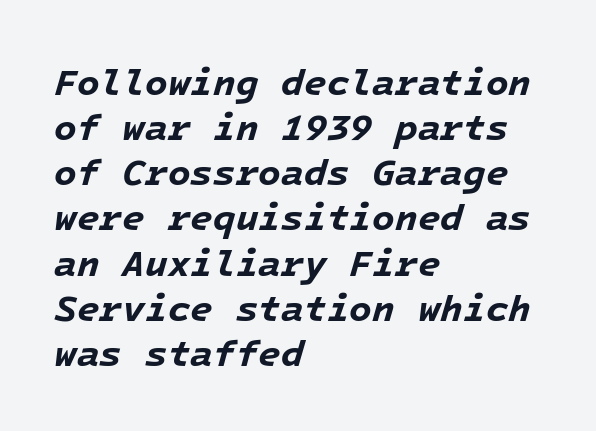
{"italic": "yes", "lean": "right", "slant_degrees": 16, "bold": "yes", "weight": "bold", "width": "normal", "stroke_contrast": "low", "x_height": "medium", "monospaced": "yes", "underline": "no", "align": "left", "line_spacing_ratio": 1.22, "letter_spacing": "normal", "letter_spacing_em": 0.0, "glyph_px": 37}
